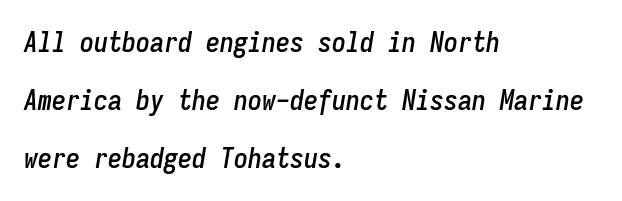
Q: Is the text italic (slanted)? A: Yes, it leans right by about 9 degrees.
Q: Is the text underlined? A: No.
Q: How is the paragraph aligned? A: Left-aligned.
Q: Is the spacing between letters normal or unusually wide? A: Normal.
Q: Is the spacing between lines tight, normal or loose? A: Loose.
Q: Width (condensed, normal, or wide)? A: Condensed.
Q: Stroke contrast? A: Low.
Q: x-height? A: Medium.
Q: Monospaced? A: Yes.
